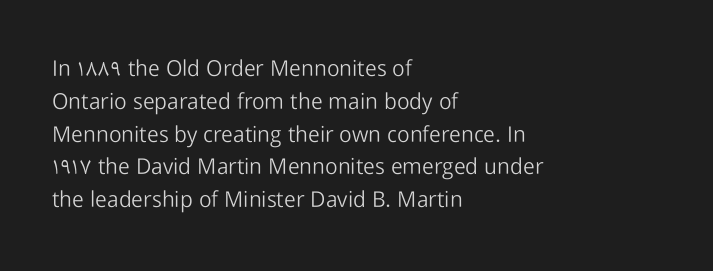
Descender tails drop into unmarked territory. Vertically, the passage feels balanced, rows spaced as you'd expect. The typesetter chose a ragged-right arrangement here. The typography opts for an upright posture over an oblique one. The rendering keeps characters at their native spacing. Stroke mass is kept to a normal reading level or below.
